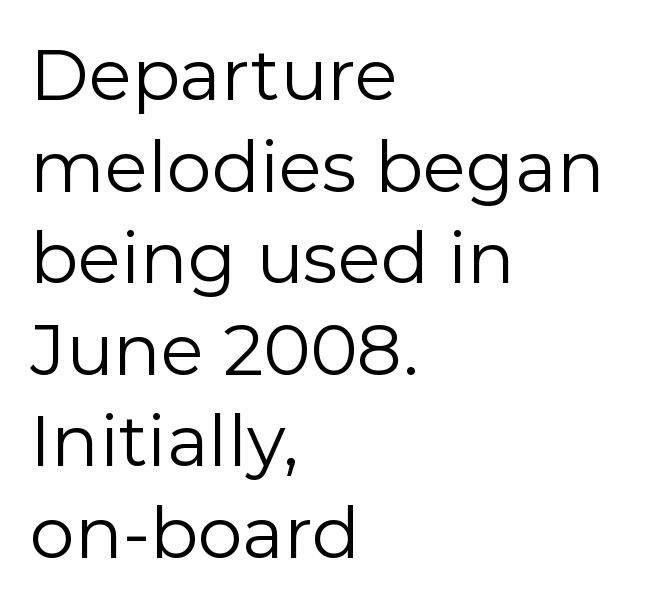
{"serif": "no", "italic": "no", "bold": "no", "weight": "regular", "width": "normal", "stroke_contrast": "low", "x_height": "medium", "monospaced": "no", "underline": "no", "align": "left", "line_spacing": "normal", "line_spacing_ratio": 1.29, "letter_spacing": "normal", "letter_spacing_em": 0.0, "glyph_px": 71}
